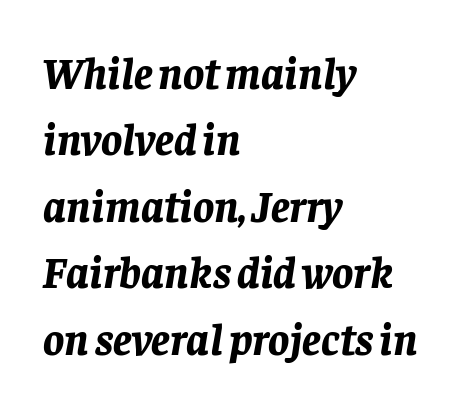
Check the space under the baseline: it is left empty. Emphasis by weight is at full strength: bold. Looking at the ascenders, they clearly lean. Interline gaps are of average width in this sample. The letters sit at their default tracking, neither squeezed nor spread.
